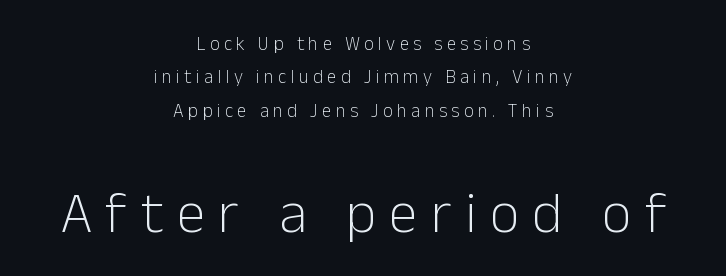
Q: Is the text bold? A: No.
Q: Is the text italic (slanted)? A: No, it is upright.
Q: Is the typeface a serif or a sans-serif typeface? A: Sans-serif.
Q: Is the text underlined? A: No.
Q: How is the paragraph aligned? A: Centered.
Q: Is the spacing between letters normal or unusually wide? A: Unusually wide.
Q: Which block of text is set in a larger size, the first (top) or the second (bottom)? A: The second (bottom) one.
Q: Width (condensed, normal, or wide)? A: Normal.
Q: Stroke contrast? A: Low.
Q: x-height? A: Medium.
Q: Monospaced? A: No.
